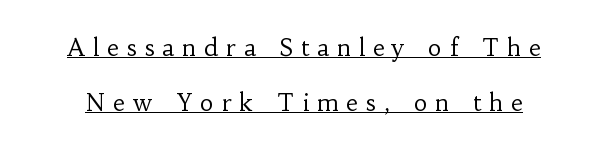
Q: Is the text bold? A: No.
Q: Is the text italic (slanted)? A: No, it is upright.
Q: Is the text underlined? A: Yes.
Q: Is the spacing between letters normal or unusually wide? A: Unusually wide.
Q: Is the spacing between lines tight, normal or loose? A: Loose.
